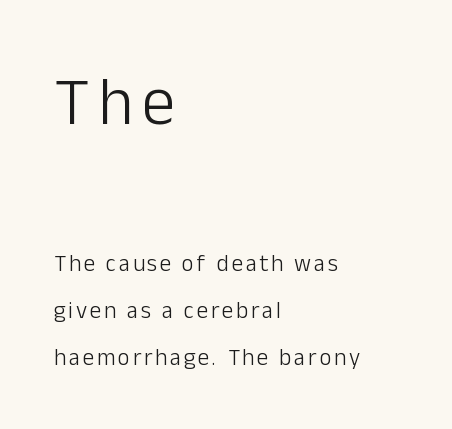
{"serif": "no", "italic": "no", "bold": "no", "weight": "light", "width": "normal", "stroke_contrast": "low", "x_height": "medium", "monospaced": "no", "underline": "no", "align": "left", "line_spacing": "loose", "line_spacing_ratio": 2.04, "larger_block": "first", "size_ratio": 2.96, "glyph_px": 68}
